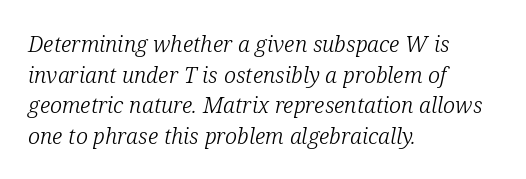
Q: Is the text bold? A: No.
Q: Is the text italic (slanted)? A: Yes, it leans right by about 12 degrees.
Q: Is the text underlined? A: No.
Q: How is the paragraph aligned? A: Left-aligned.
Q: Is the spacing between letters normal or unusually wide? A: Normal.
Q: Is the spacing between lines tight, normal or loose? A: Normal.
